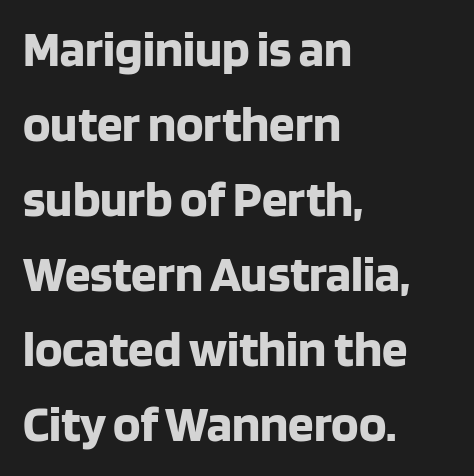
Q: Is the text bold? A: Yes.
Q: Is the text italic (slanted)? A: No, it is upright.
Q: Is the typeface a serif or a sans-serif typeface? A: Sans-serif.
Q: Is the text underlined? A: No.
Q: How is the paragraph aligned? A: Left-aligned.
Q: Is the spacing between letters normal or unusually wide? A: Normal.
Q: Is the spacing between lines tight, normal or loose? A: Normal.
Q: Width (condensed, normal, or wide)? A: Normal.
Q: Stroke contrast? A: Low.
Q: x-height? A: Large.
Q: Monospaced? A: No.
